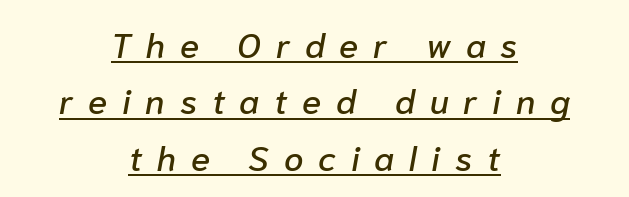
The lettering tilts uniformly, giving the passage an italic look. In CSS terms this would be text-align: center. Compared with typical paragraphs, the rows here are spaced about the same. Note the varied advance widths — an 'i' is clearly narrower than an 'm'.
